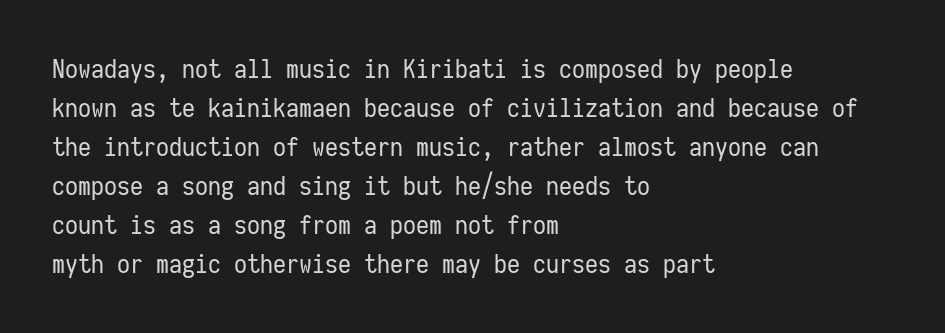
The image shows 26 px text type, upright; set left-aligned, normal line spacing (1.5x), normal letter spacing, not underlined.
